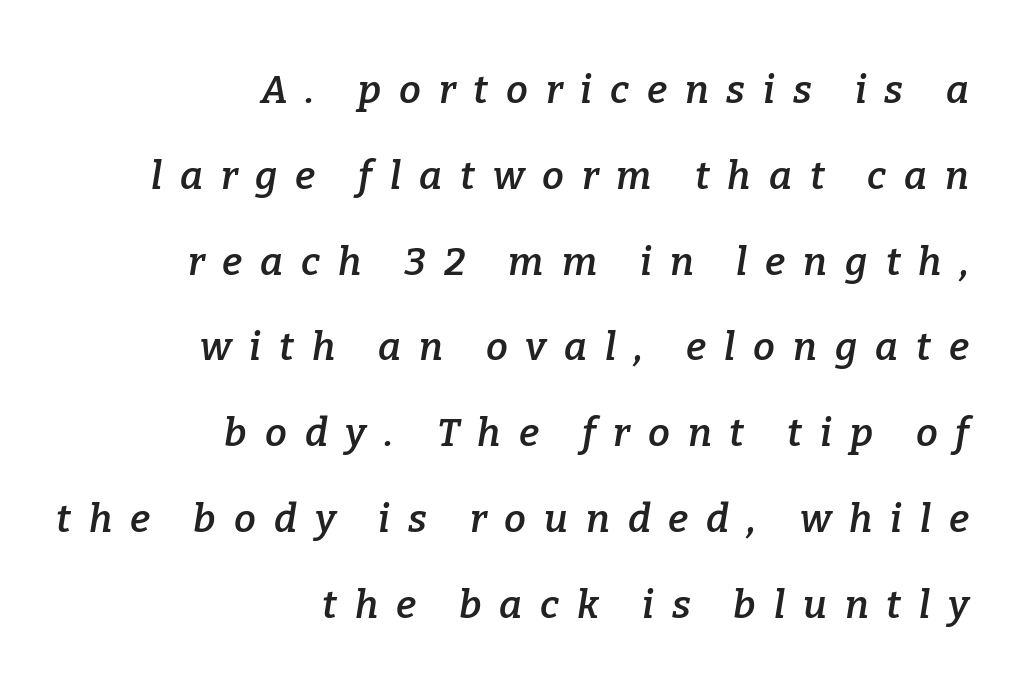
Italic? Definitely — the glyphs are oblique. Observe the wide spacing: letters keep a clear distance from each other. Successive baselines arrive slowly, with a big drop between each. Each letter keeps its own natural width here, so spacing adapts to shape. Slightly chunky letters — semibold, I'd say, not full bold.
